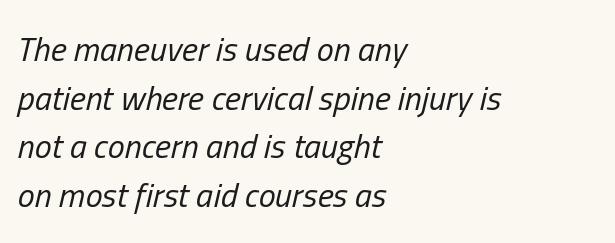
The image shows 34 px regular-weight, condensed type, italic (leaning right); set left-aligned, normal line spacing (1.43x), normal letter spacing, not underlined; low stroke contrast and a medium x-height.
